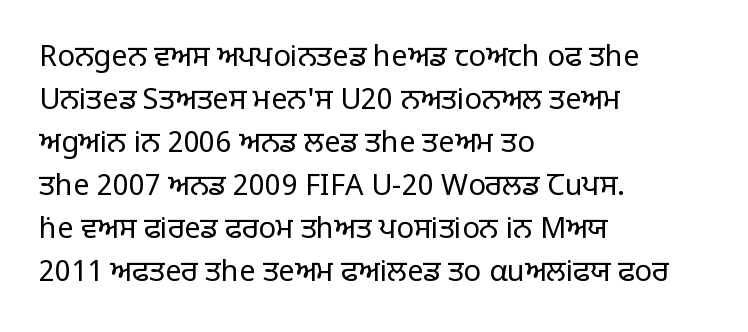
{"serif": "no", "italic": "no", "bold": "no", "weight": "regular", "width": "normal", "stroke_contrast": "low", "x_height": "large", "monospaced": "no", "underline": "no", "align": "left", "line_spacing": "normal", "line_spacing_ratio": 1.48, "letter_spacing": "normal", "letter_spacing_em": 0.0, "glyph_px": 29}
